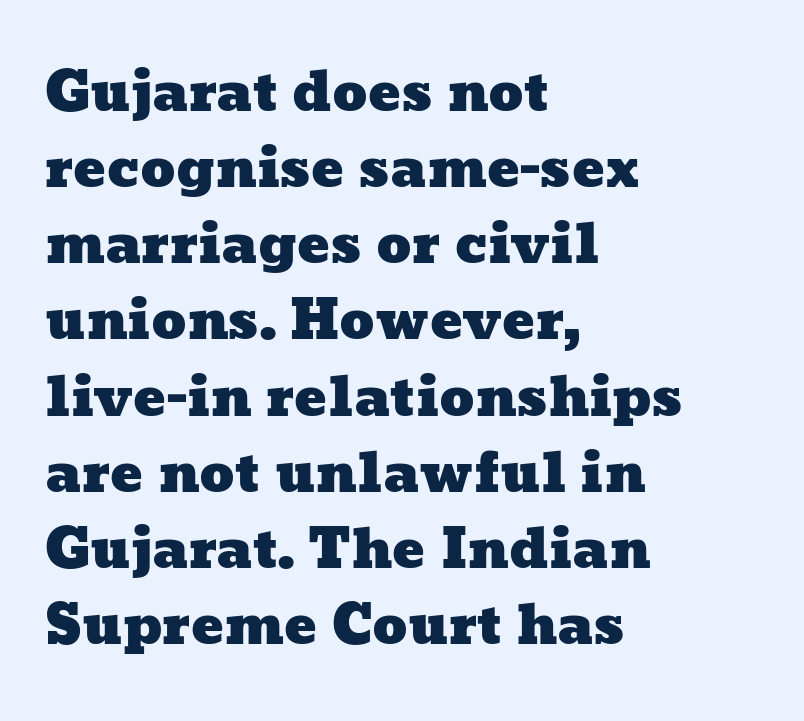
Q: Is the text underlined? A: No.
Q: How is the paragraph aligned? A: Left-aligned.
Q: Is the spacing between letters normal or unusually wide? A: Normal.
Q: Is the spacing between lines tight, normal or loose? A: Normal.
Q: Width (condensed, normal, or wide)? A: Wide.
Q: Stroke contrast? A: Low.
Q: x-height? A: Medium.
Q: Monospaced? A: No.
